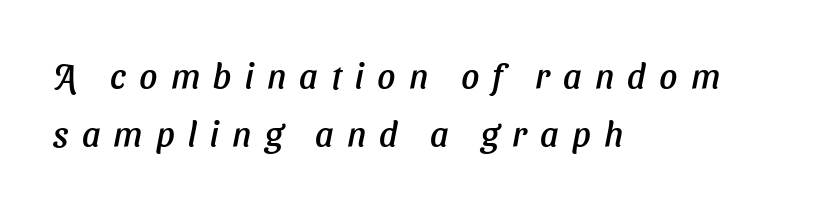
In terms of letterspacing, this is a distinctly airy, spread setting. Looks like regular typesetting: each glyph gets only the width it needs. The space beneath each line is pristine and unruled. Typeset ragged right — the left edge is the straight one.
